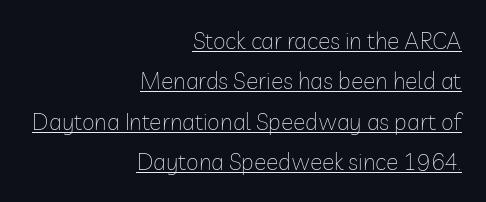
{"italic": "no", "bold": "no", "underline": "yes", "align": "right", "line_spacing_ratio": 1.76, "letter_spacing": "normal", "letter_spacing_em": 0.0, "glyph_px": 23}
